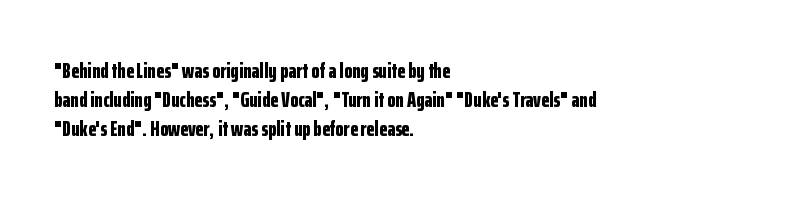
{"italic": "no", "bold": "yes", "underline": "no", "align": "left", "line_spacing": "normal", "line_spacing_ratio": 1.38, "letter_spacing": "normal", "letter_spacing_em": 0.0, "glyph_px": 21}
